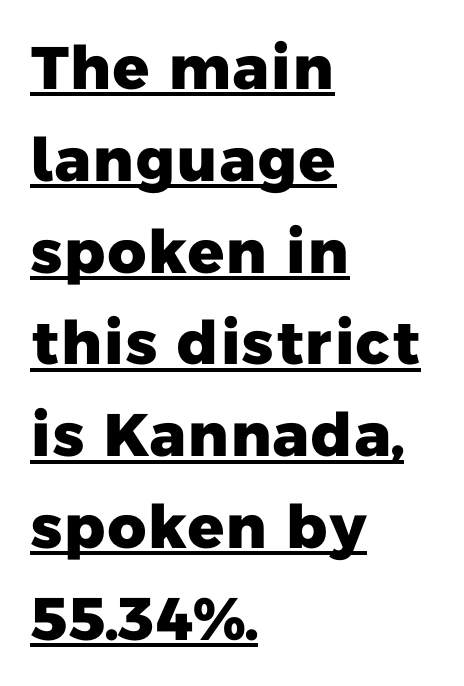
The image shows 60 px heavy sans-serif type; set left-aligned, normal line spacing (1.53x), normal letter spacing, underlined; low stroke contrast and a medium x-height.
